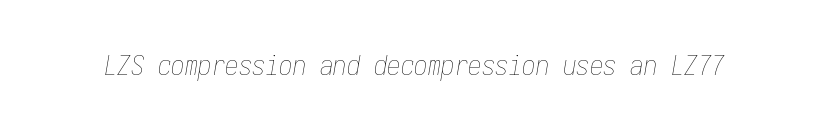
Q: Is the text bold? A: No.
Q: Is the text italic (slanted)? A: Yes, it leans right by about 10 degrees.
Q: Is the text underlined? A: No.
Q: Is the spacing between letters normal or unusually wide? A: Normal.
